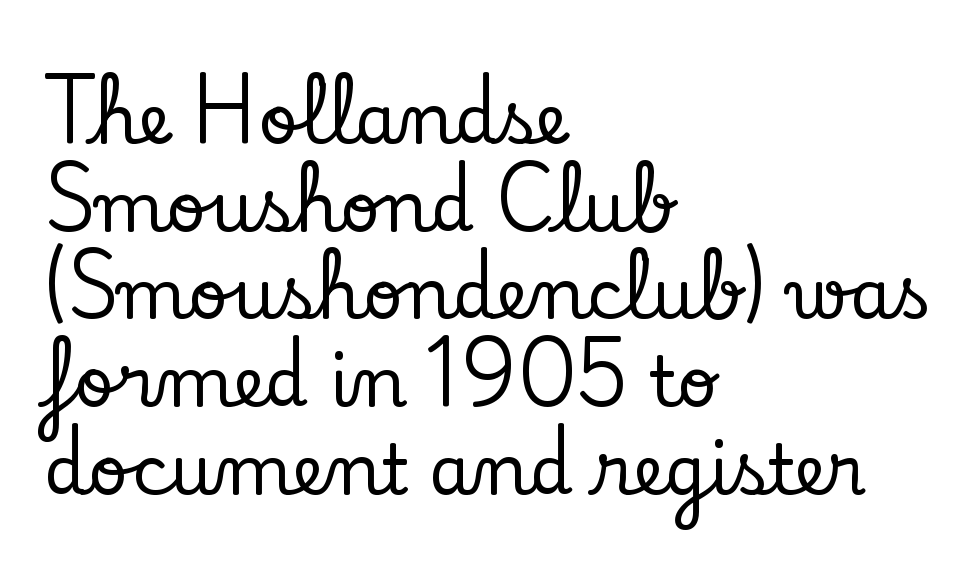
Q: Is the text italic (slanted)? A: No, it is upright.
Q: Is the text underlined? A: No.
Q: How is the paragraph aligned? A: Left-aligned.
Q: Is the spacing between letters normal or unusually wide? A: Normal.
Q: Is the spacing between lines tight, normal or loose? A: Normal.
Q: Width (condensed, normal, or wide)? A: Normal.
Q: Stroke contrast? A: Low.
Q: x-height? A: Small.
Q: Monospaced? A: No.
